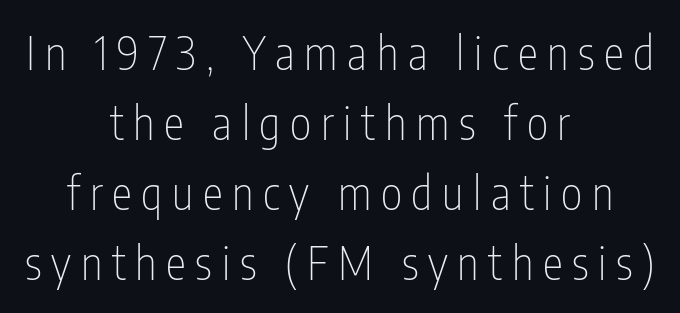
Glance below the letters and you will spot only blank space. Leading: standard. A roman cut, with each character standing at attention. Varying glyph widths throughout — classic text-font behaviour. The type is letterspaced generously, with wide tracking.
